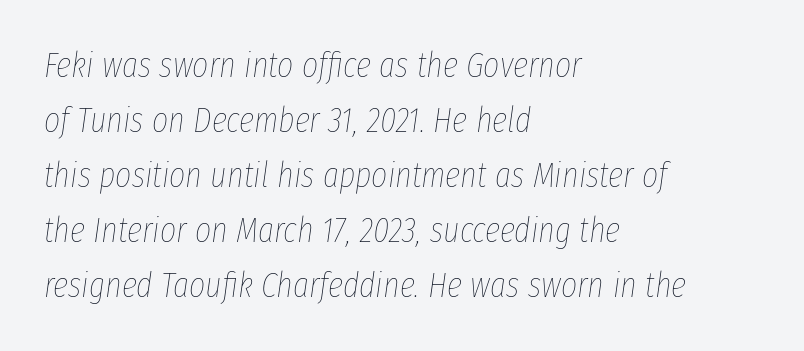
Q: Is the text bold? A: No.
Q: Is the text italic (slanted)? A: Yes, it leans right by about 8 degrees.
Q: Is the text underlined? A: No.
Q: How is the paragraph aligned? A: Left-aligned.
Q: Is the spacing between letters normal or unusually wide? A: Normal.
Q: Is the spacing between lines tight, normal or loose? A: Normal.
Q: Width (condensed, normal, or wide)? A: Condensed.
Q: Stroke contrast? A: Low.
Q: x-height? A: Medium.
Q: Monospaced? A: No.
